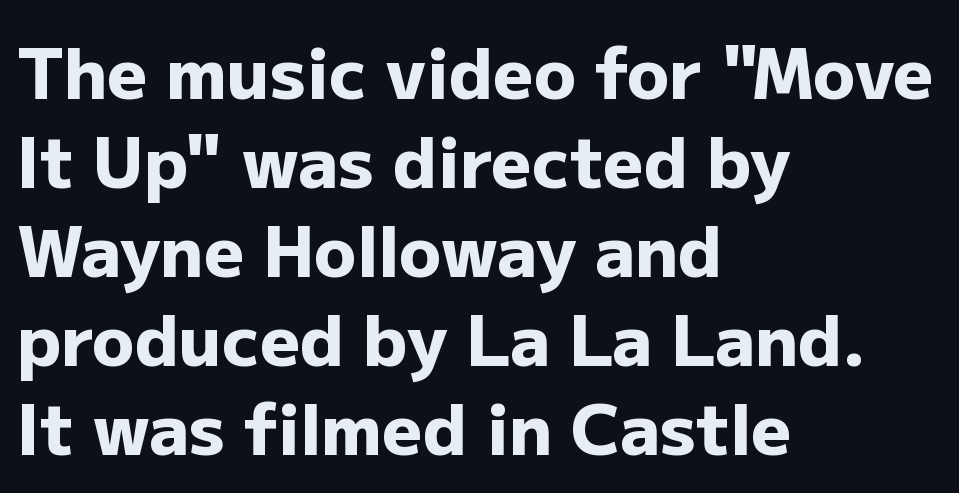
{"serif": "no", "italic": "no", "bold": "yes", "weight": "heavy", "width": "normal", "stroke_contrast": "low", "x_height": "medium", "monospaced": "no", "underline": "no", "align": "left", "line_spacing": "normal", "line_spacing_ratio": 1.27, "letter_spacing": "normal", "letter_spacing_em": 0.0, "glyph_px": 70}
